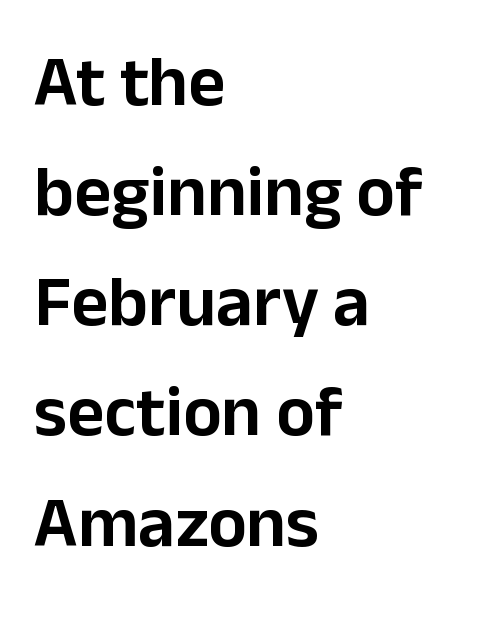
The image shows 72 px sans-serif type, upright; set left-aligned, normal line spacing (1.53x), normal letter spacing, not underlined; low stroke contrast and a medium x-height.
